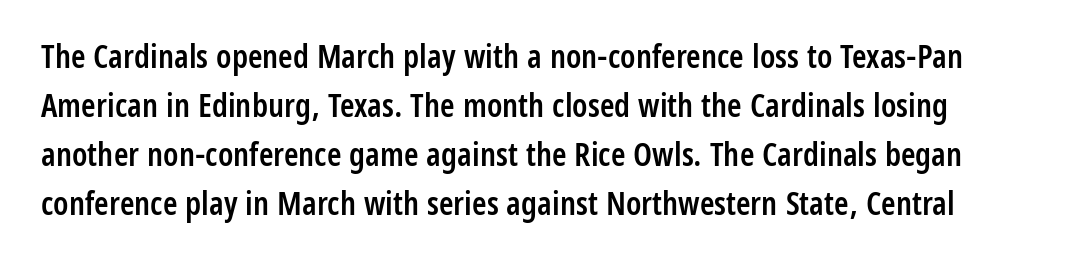
Unmarked baselines from the first word to the last. The type sits square on the baseline with zero lean. Each new line begins a customary step beneath the previous one. Slightly chunky letters — semibold, I'd say, not full bold.
